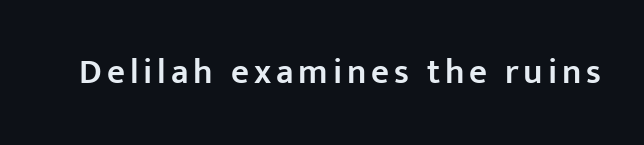
{"serif": "no", "italic": "no", "bold": "semi", "weight": "semibold", "width": "normal", "stroke_contrast": "low", "x_height": "medium", "monospaced": "no", "underline": "no", "glyph_px": 35}
